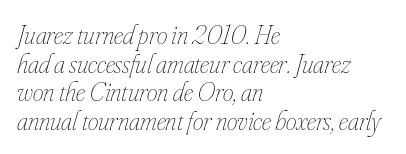
The image shows 27 px text type, italic (leaning right); set left-aligned, tight line spacing (1.06x), normal letter spacing, not underlined.
